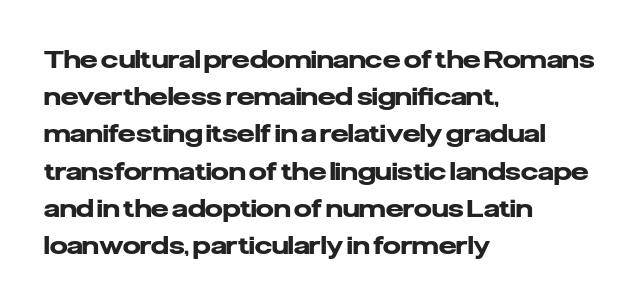
The image shows 25 px bold type, upright; set left-aligned, normal line spacing (1.49x), normal letter spacing, not underlined.
